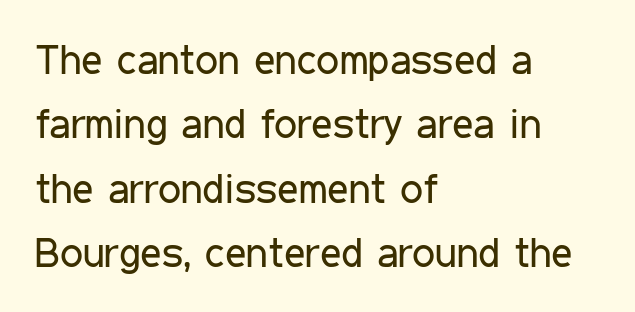
{"serif": "no", "italic": "no", "bold": "no", "weight": "regular", "width": "condensed", "stroke_contrast": "low", "x_height": "medium", "monospaced": "no", "underline": "no", "align": "left", "line_spacing": "normal", "line_spacing_ratio": 1.57, "letter_spacing": "normal", "letter_spacing_em": 0.0, "glyph_px": 41}
